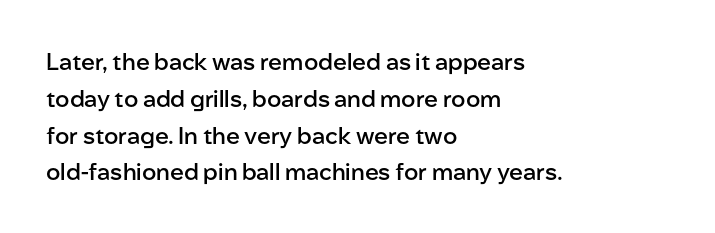
{"italic": "no", "bold": "semi", "underline": "no", "align": "left", "line_spacing": "normal", "line_spacing_ratio": 1.6, "letter_spacing": "normal", "letter_spacing_em": 0.0, "glyph_px": 23}
